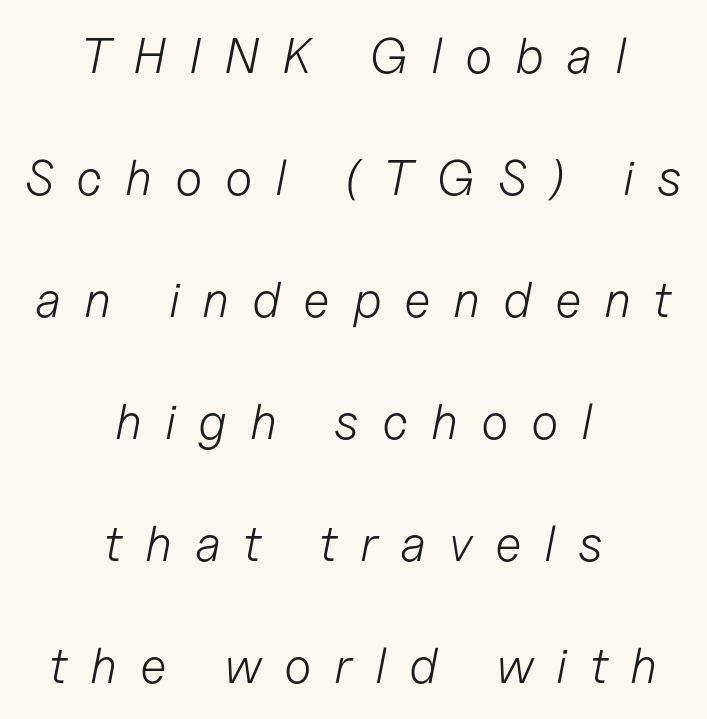
{"italic": "yes", "lean": "right", "slant_degrees": 11, "bold": "no", "weight": "light", "width": "normal", "stroke_contrast": "low", "x_height": "medium", "monospaced": "no", "underline": "no", "align": "center", "line_spacing": "loose", "line_spacing_ratio": 2.44, "letter_spacing": "wide", "letter_spacing_em": 0.45, "glyph_px": 50}
